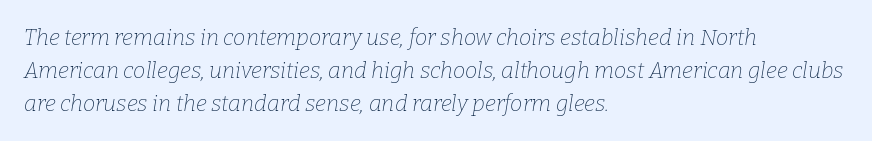
The image shows 22 px text type, italic (leaning right); set left-aligned, normal line spacing (1.49x), normal letter spacing, not underlined.
